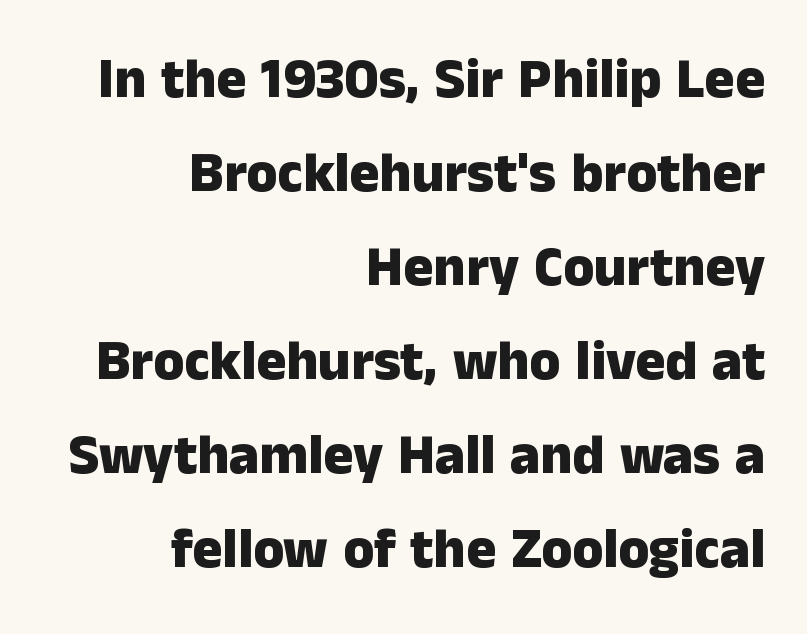
{"serif": "no", "italic": "no", "bold": "yes", "weight": "heavy", "width": "normal", "stroke_contrast": "low", "x_height": "medium", "monospaced": "no", "underline": "no", "align": "right", "line_spacing": "normal", "line_spacing_ratio": 1.68, "letter_spacing": "normal", "letter_spacing_em": 0.0, "glyph_px": 56}
